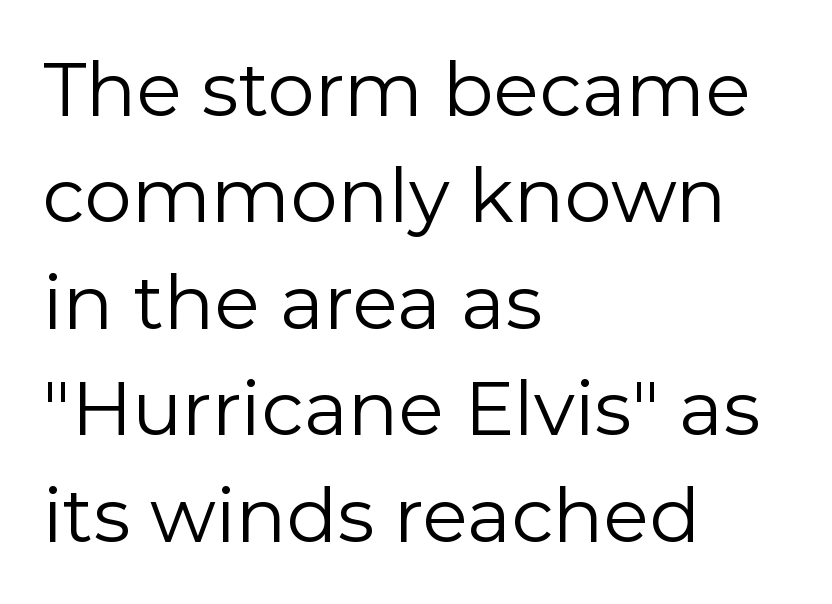
Q: Is the text bold? A: No.
Q: Is the text italic (slanted)? A: No, it is upright.
Q: Is the typeface a serif or a sans-serif typeface? A: Sans-serif.
Q: Is the text underlined? A: No.
Q: How is the paragraph aligned? A: Left-aligned.
Q: Is the spacing between letters normal or unusually wide? A: Normal.
Q: Is the spacing between lines tight, normal or loose? A: Normal.
Q: Width (condensed, normal, or wide)? A: Normal.
Q: x-height? A: Medium.
Q: Monospaced? A: No.
